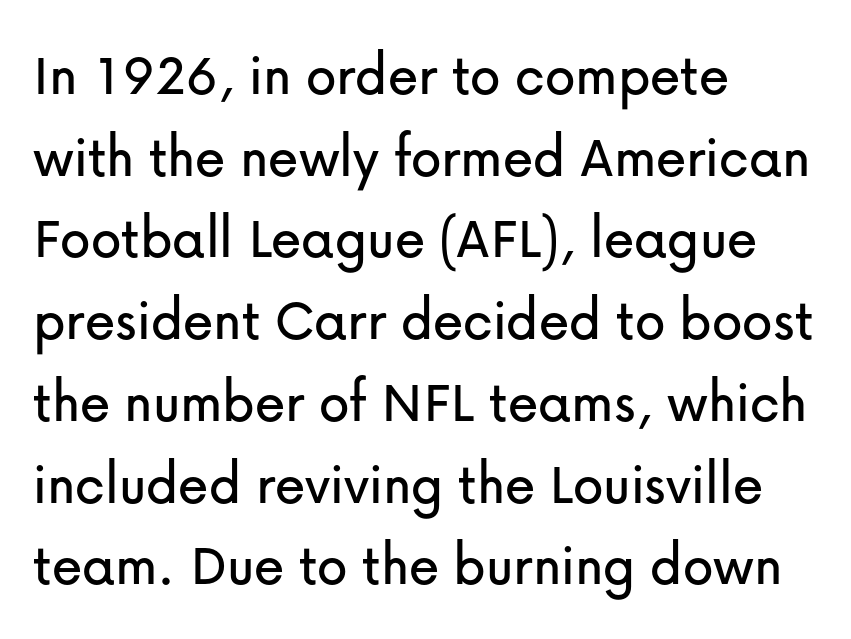
The image shows 61 px sans-serif type, upright; set left-aligned, normal line spacing (1.34x), normal letter spacing, not underlined; low stroke contrast and a medium x-height.
